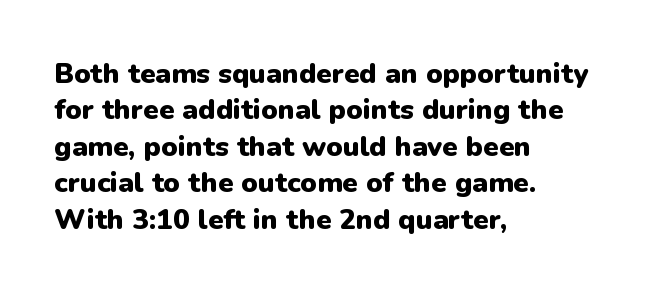
Q: Is the text bold? A: Yes.
Q: Is the text italic (slanted)? A: No, it is upright.
Q: Is the typeface a serif or a sans-serif typeface? A: Sans-serif.
Q: Is the text underlined? A: No.
Q: How is the paragraph aligned? A: Left-aligned.
Q: Is the spacing between letters normal or unusually wide? A: Normal.
Q: Is the spacing between lines tight, normal or loose? A: Normal.
Q: Width (condensed, normal, or wide)? A: Normal.
Q: Stroke contrast? A: Low.
Q: x-height? A: Medium.
Q: Monospaced? A: No.
